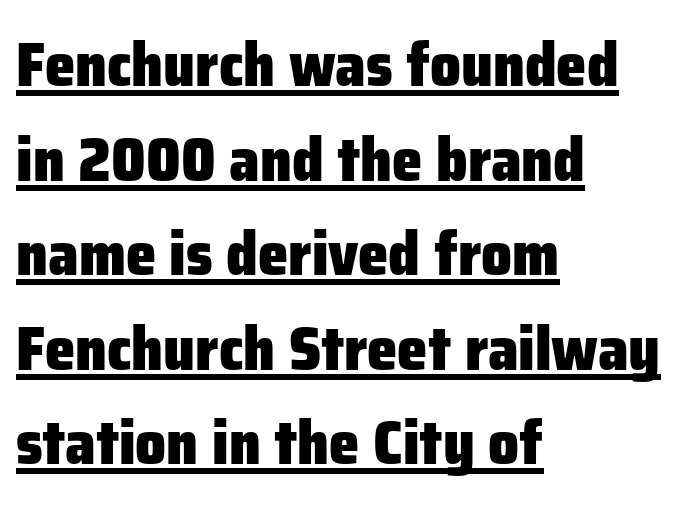
Is the block centered? No — it sits flush against the left margin. Does the leading feel generous? No, just average. The sample's only ornament is a line tracing under the words. Typographic density is high because the face is bold. The letters stand upright; this is a roman face. The face used here is proportionally spaced, like ordinary book or web type.
